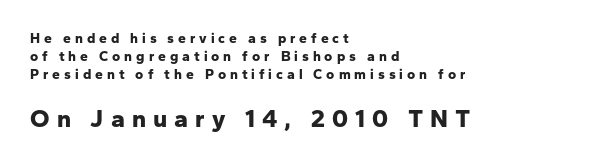
{"italic": "no", "bold": "yes", "underline": "no", "align": "left", "line_spacing": "normal", "line_spacing_ratio": 1.29, "letter_spacing": "wide", "letter_spacing_em": 0.28, "larger_block": "second", "size_ratio": 1.79, "glyph_px": 25}
